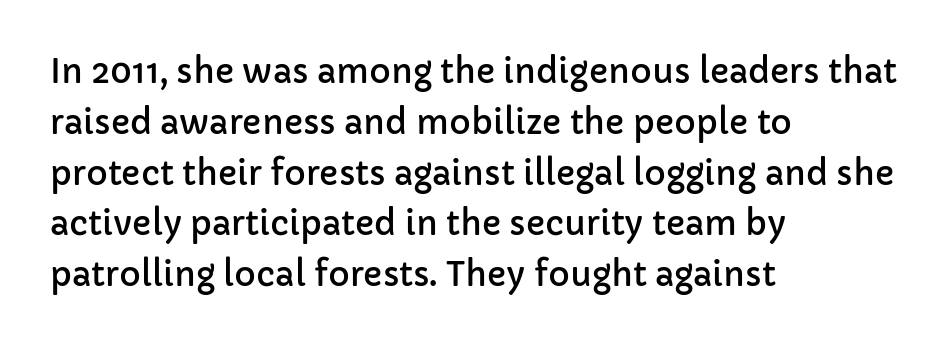
{"serif": "no", "italic": "no", "width": "normal", "stroke_contrast": "low", "x_height": "medium", "monospaced": "no", "underline": "no", "align": "left", "line_spacing": "normal", "line_spacing_ratio": 1.54, "letter_spacing": "normal", "letter_spacing_em": 0.0, "glyph_px": 33}
